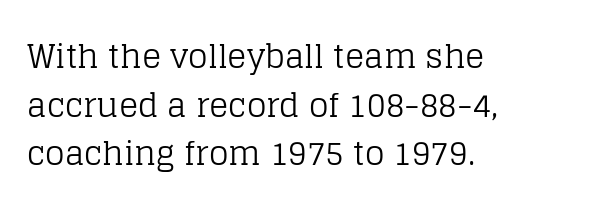
Reading down the column, the eye jumps a familiar distance to each next line. Quick note: underline off. Is this a heavy cut? Hardly; it is regular or lighter. The compositor pushed each line to the left boundary. Letter spacing: default.
